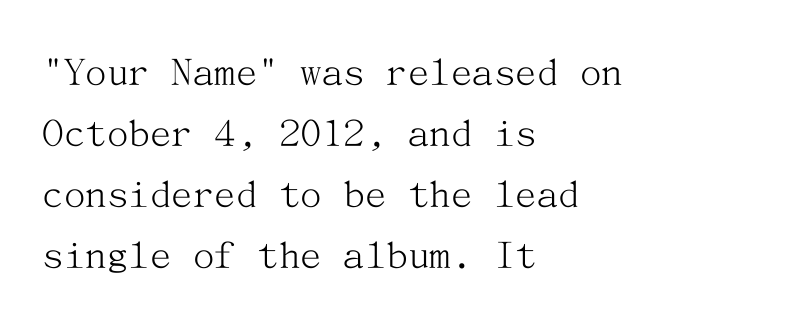
{"serif": "yes", "italic": "no", "bold": "no", "weight": "light", "width": "normal", "stroke_contrast": "medium", "x_height": "medium", "underline": "no", "align": "left", "line_spacing": "normal", "line_spacing_ratio": 1.42, "letter_spacing": "normal", "letter_spacing_em": 0.0, "glyph_px": 43}
